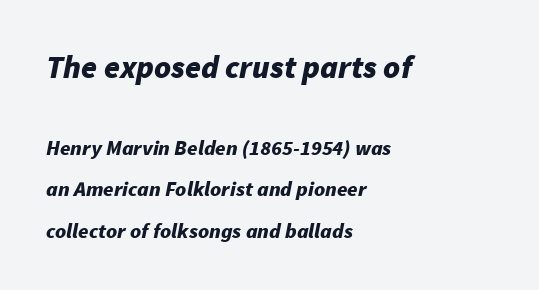
Short and long lines alike share a common starting point at left. Short note: letters normally spaced. The sample has been set heavy, in full bold. Slanted lettering throughout. A typesetter would call this proportional, since set widths differ per character.
